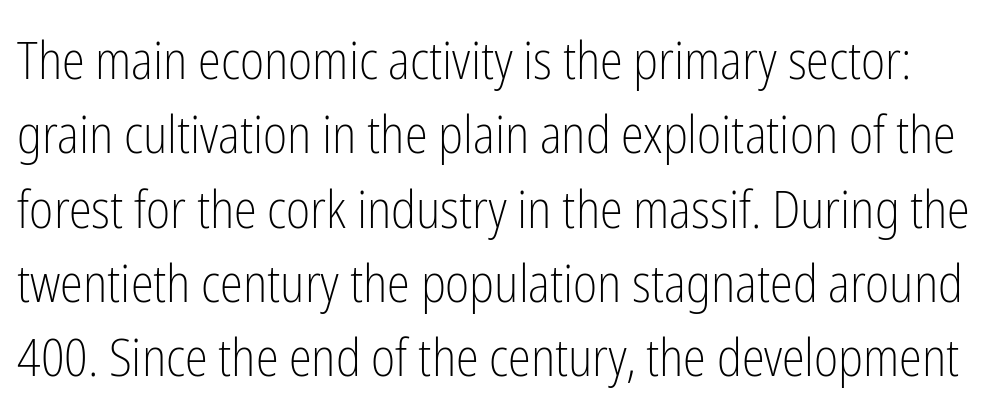
The image shows 52 px light, condensed sans-serif type, upright; set normal line spacing (1.43x), normal letter spacing, not underlined; low stroke contrast and a medium x-height.
